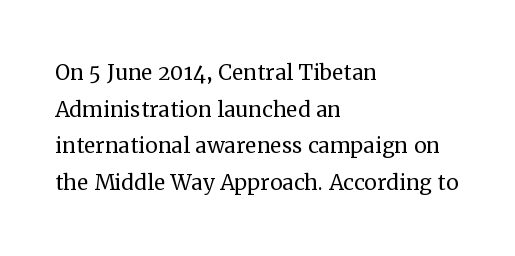
Is there any slant? The stems are plumb. These lines stack with their left ends in a neat column. The string is rendered with underlining switched off. Tracking here is standard; glyphs follow each other at the usual distance. Vertical stems look standard width or narrower in stroke.
